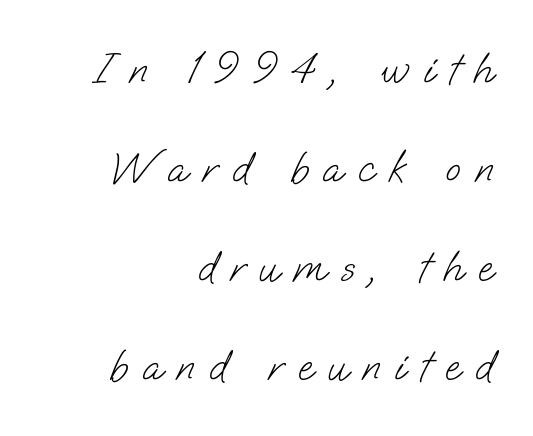
Q: Is the text bold? A: No.
Q: Is the typeface a serif or a sans-serif typeface? A: Sans-serif.
Q: Is the text underlined? A: No.
Q: How is the paragraph aligned? A: Right-aligned.
Q: Is the spacing between letters normal or unusually wide? A: Unusually wide.
Q: Is the spacing between lines tight, normal or loose? A: Loose.
Q: Width (condensed, normal, or wide)? A: Normal.
Q: Stroke contrast? A: Low.
Q: x-height? A: Small.
Q: Monospaced? A: No.
